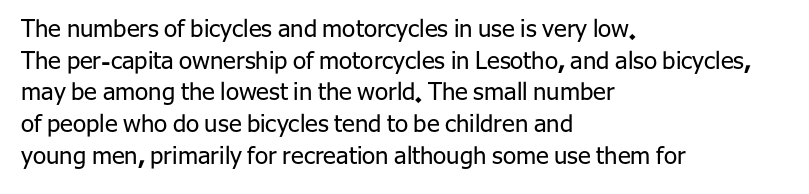
Leftover space on each line is placed entirely after the last word. The typesetting does not lean heavy: it is not bold. Honestly, the letter spacing is just normal — you wouldn't notice it. Underline: absent. If you drew a line through each stem, it would be perfectly vertical.
